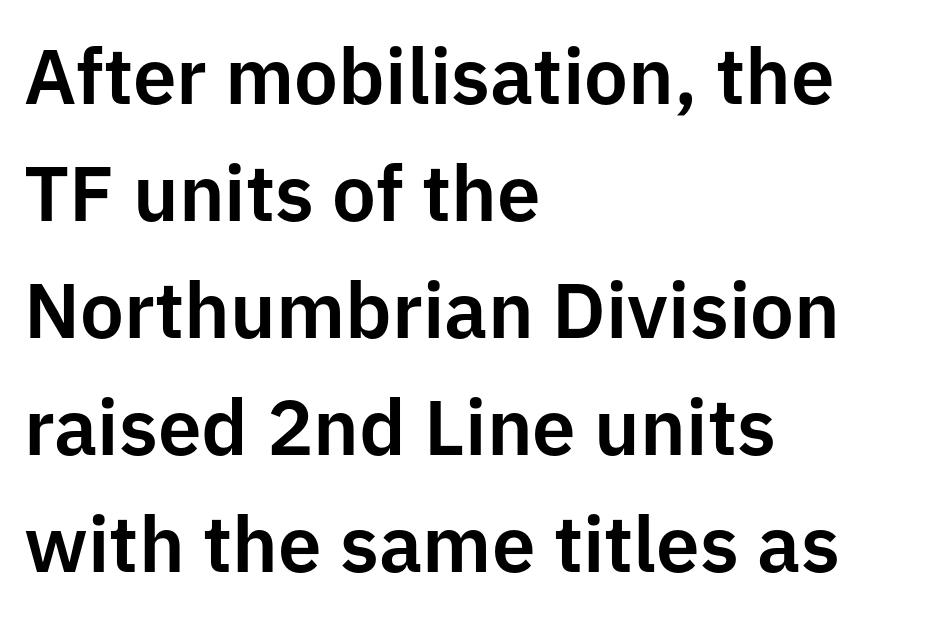
{"serif": "no", "italic": "no", "width": "normal", "stroke_contrast": "low", "x_height": "medium", "monospaced": "no", "underline": "no", "align": "left", "line_spacing": "normal", "line_spacing_ratio": 1.5, "letter_spacing": "normal", "letter_spacing_em": 0.0, "glyph_px": 78}
